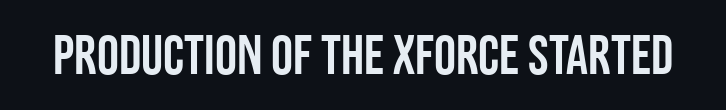
{"serif": "no", "italic": "no", "width": "condensed", "stroke_contrast": "low", "x_height": "large", "monospaced": "no", "underline": "no", "letter_spacing": "normal", "letter_spacing_em": 0.0, "glyph_px": 55}
